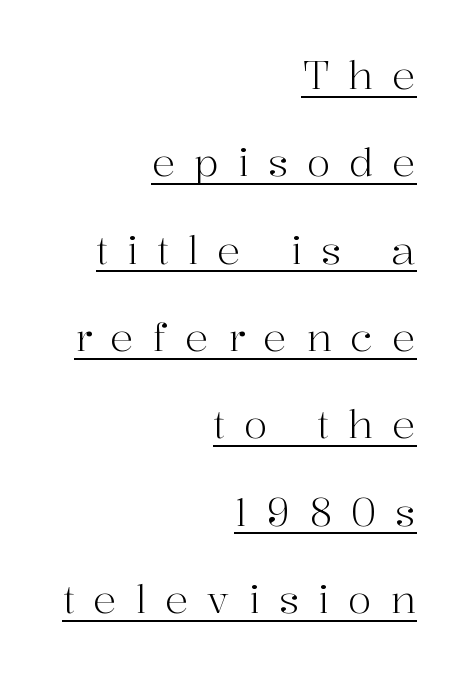
The image shows 39 px light serif type, upright; set right-aligned, loose line spacing (2.24x), unusually wide letter spacing (+0.48 em), underlined; high stroke contrast and a medium x-height.
